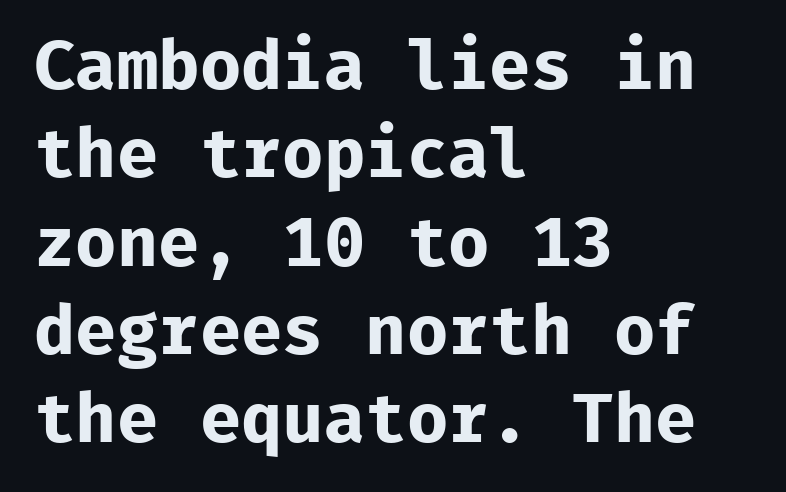
{"serif": "no", "italic": "no", "bold": "yes", "weight": "bold", "width": "normal", "stroke_contrast": "low", "x_height": "medium", "monospaced": "yes", "underline": "no", "align": "left", "line_spacing": "normal", "line_spacing_ratio": 1.28, "letter_spacing": "normal", "letter_spacing_em": 0.0, "glyph_px": 69}
